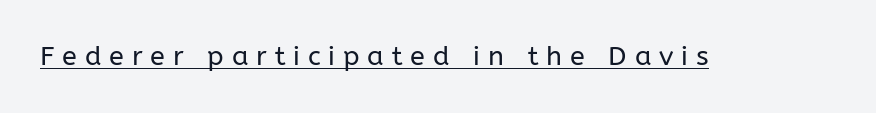
Q: Is the text bold? A: No.
Q: Is the text italic (slanted)? A: No, it is upright.
Q: Is the text underlined? A: Yes.
Q: Is the spacing between letters normal or unusually wide? A: Unusually wide.
